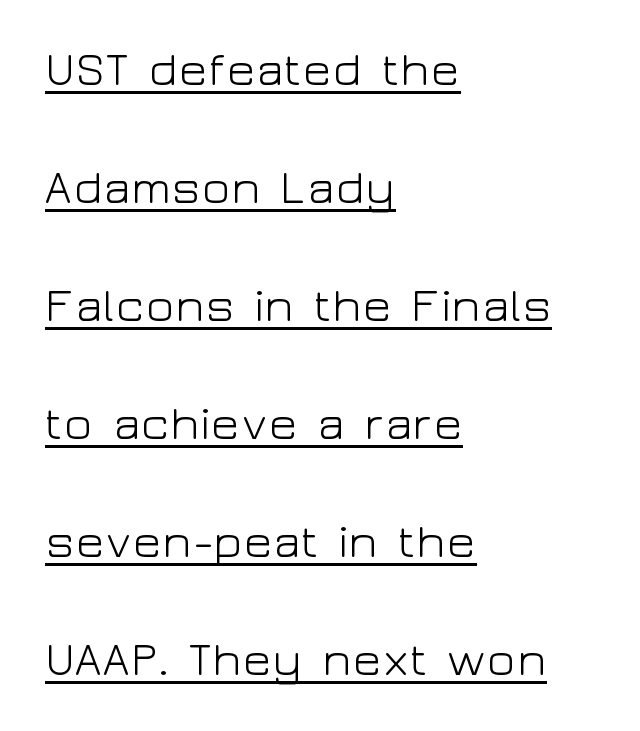
Q: Is the text bold? A: No.
Q: Is the text italic (slanted)? A: No, it is upright.
Q: Is the typeface a serif or a sans-serif typeface? A: Sans-serif.
Q: Is the text underlined? A: Yes.
Q: How is the paragraph aligned? A: Left-aligned.
Q: Is the spacing between letters normal or unusually wide? A: Normal.
Q: Is the spacing between lines tight, normal or loose? A: Loose.
Q: Width (condensed, normal, or wide)? A: Wide.
Q: Stroke contrast? A: Low.
Q: x-height? A: Medium.
Q: Monospaced? A: No.
